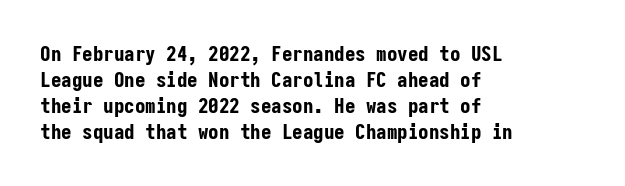
The image shows 21 px bold type, upright; set left-aligned, line spacing 1.24x, normal letter spacing, not underlined.
